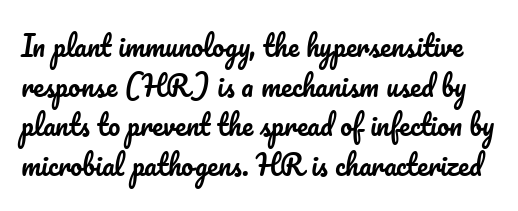
{"underline": "no", "line_spacing": "normal", "line_spacing_ratio": 1.47, "letter_spacing": "normal", "letter_spacing_em": 0.0, "glyph_px": 27}
